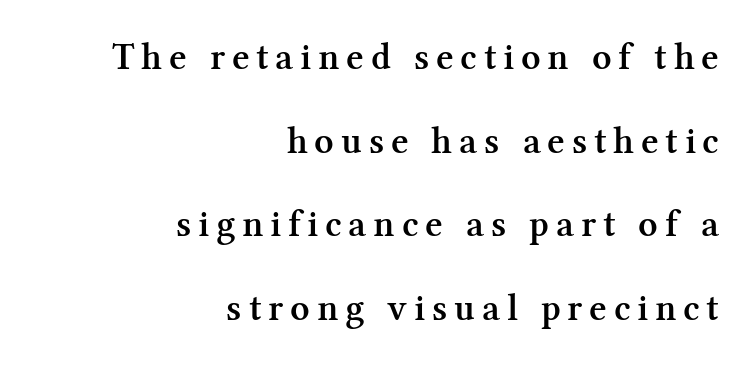
Q: Is the text bold? A: Semi-bold.
Q: Is the text italic (slanted)? A: No, it is upright.
Q: Is the typeface a serif or a sans-serif typeface? A: Serif.
Q: Is the text underlined? A: No.
Q: How is the paragraph aligned? A: Right-aligned.
Q: Is the spacing between lines tight, normal or loose? A: Loose.
Q: Width (condensed, normal, or wide)? A: Normal.
Q: Stroke contrast? A: Medium.
Q: x-height? A: Medium.
Q: Monospaced? A: No.
